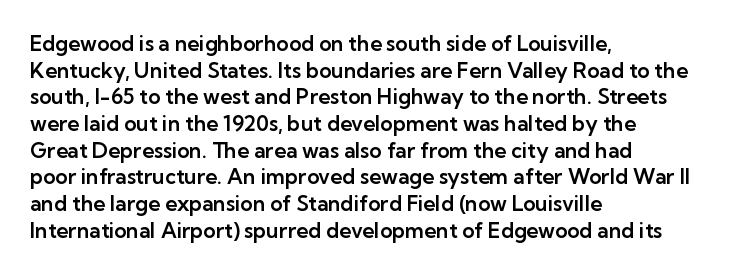
{"italic": "no", "underline": "no", "align": "left", "line_spacing": "normal", "line_spacing_ratio": 1.27, "letter_spacing": "normal", "letter_spacing_em": 0.0, "glyph_px": 21}
